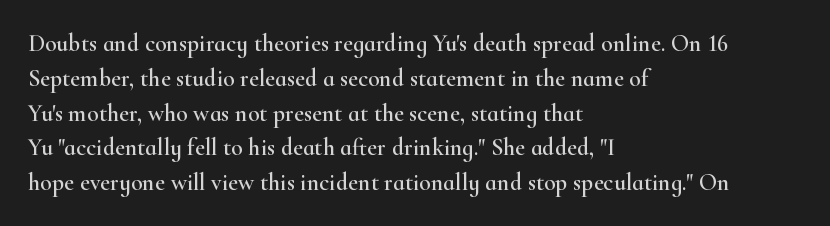
The image shows 24 px text type, upright; set left-aligned, normal line spacing (1.45x), normal letter spacing, not underlined.
